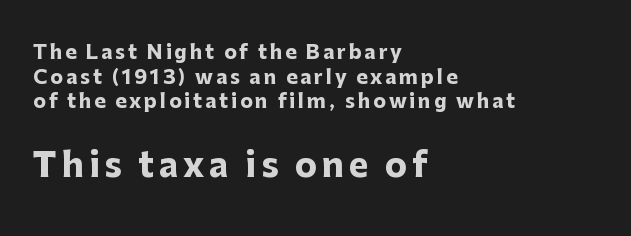
The image shows 33 px heavy sans-serif type, upright; set left-aligned, normal line spacing (1.29x), not underlined; the second (bottom) block is 1.74x larger; low stroke contrast and a medium x-height.
